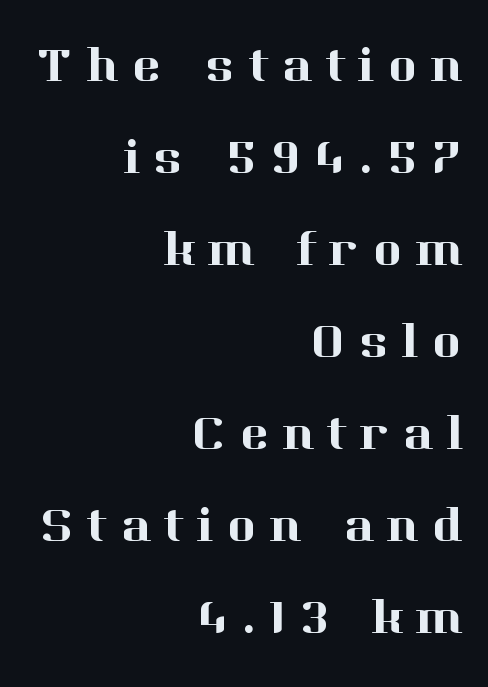
Does the copy run flush right? Yes — the right margin is perfectly even. Look at the tracking — it's clearly loosened, letters drifting apart. Tall strokes in this sample are plumb rather than angled. The words here are not underlined. Here the designer chose a conventional face with non-uniform glyph widths. These lines are composed in type with serifs.
